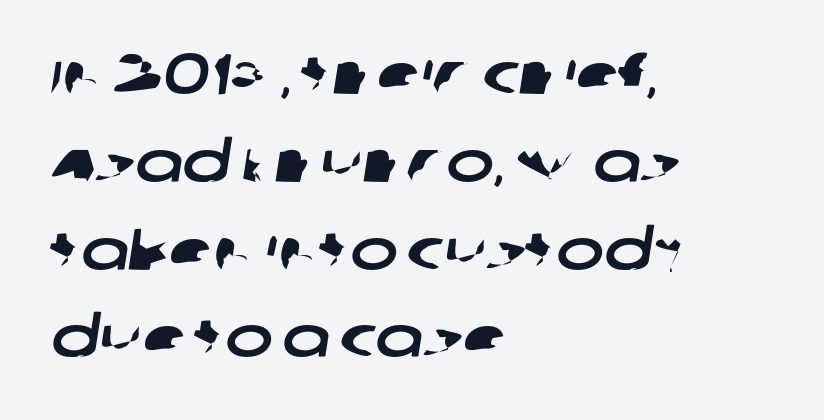
The image shows 57 px wide sans-serif type; set left-aligned, normal line spacing (1.54x), normal letter spacing, not underlined; low stroke contrast and a large x-height.
